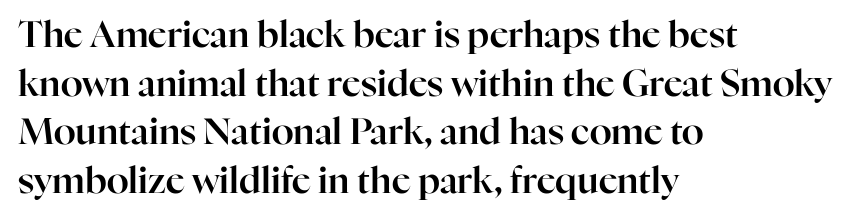
The image shows 36 px serif type, upright; set left-aligned, normal line spacing (1.35x), normal letter spacing, not underlined; high stroke contrast and a medium x-height.
